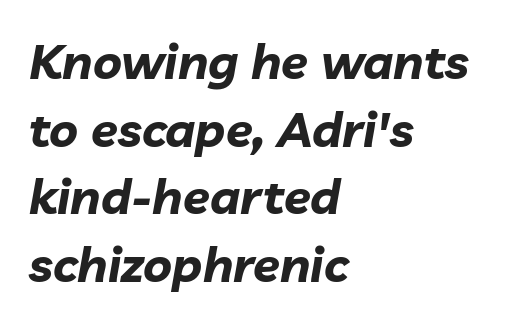
{"italic": "yes", "lean": "right", "slant_degrees": 10, "bold": "yes", "weight": "bold", "width": "normal", "stroke_contrast": "low", "x_height": "medium", "monospaced": "no", "underline": "no", "align": "left", "line_spacing": "normal", "line_spacing_ratio": 1.38, "letter_spacing": "normal", "letter_spacing_em": 0.0, "glyph_px": 49}
